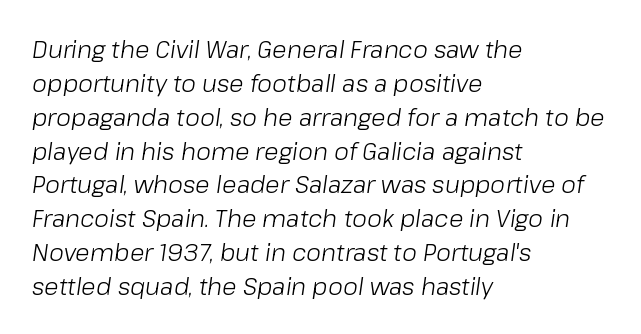
{"italic": "yes", "lean": "right", "slant_degrees": 8, "bold": "no", "underline": "no", "align": "left", "line_spacing": "normal", "line_spacing_ratio": 1.41, "letter_spacing": "normal", "letter_spacing_em": 0.0, "glyph_px": 24}
